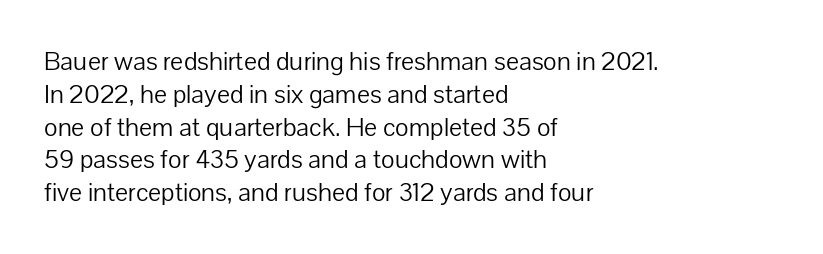
Check the space under the baseline: it is left empty. Posture: upright roman. Is the type heavy? It reads as light-to-regular instead. One-word summary of the alignment: left. The line-height multiplier appears to be the usual default.
